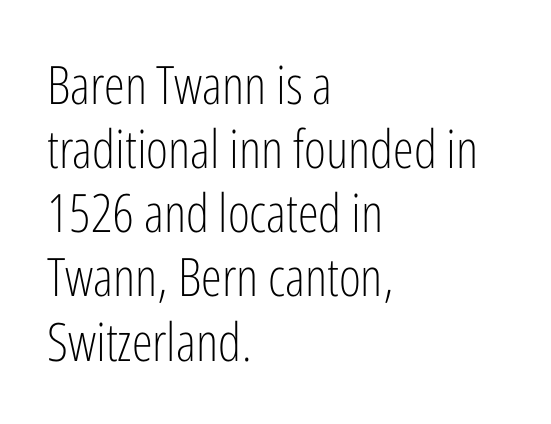
The image shows 53 px light, condensed sans-serif type, upright; set left-aligned, line spacing 1.21x, normal letter spacing, not underlined; low stroke contrast and a medium x-height.
